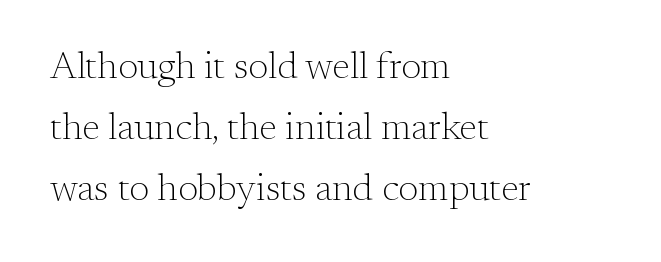
Q: Is the text bold? A: No.
Q: Is the text italic (slanted)? A: No, it is upright.
Q: Is the typeface a serif or a sans-serif typeface? A: Serif.
Q: Is the text underlined? A: No.
Q: How is the paragraph aligned? A: Left-aligned.
Q: Is the spacing between letters normal or unusually wide? A: Normal.
Q: Is the spacing between lines tight, normal or loose? A: Normal.
Q: Width (condensed, normal, or wide)? A: Normal.
Q: Stroke contrast? A: Medium.
Q: x-height? A: Small.
Q: Monospaced? A: No.
